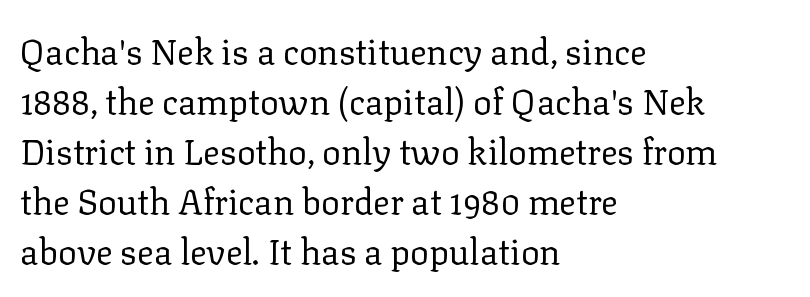
Q: Is the text bold? A: No.
Q: Is the text italic (slanted)? A: No, it is upright.
Q: Is the typeface a serif or a sans-serif typeface? A: Serif.
Q: Is the text underlined? A: No.
Q: How is the paragraph aligned? A: Left-aligned.
Q: Is the spacing between letters normal or unusually wide? A: Normal.
Q: Is the spacing between lines tight, normal or loose? A: Normal.
Q: Width (condensed, normal, or wide)? A: Normal.
Q: Stroke contrast? A: Low.
Q: x-height? A: Medium.
Q: Monospaced? A: No.
